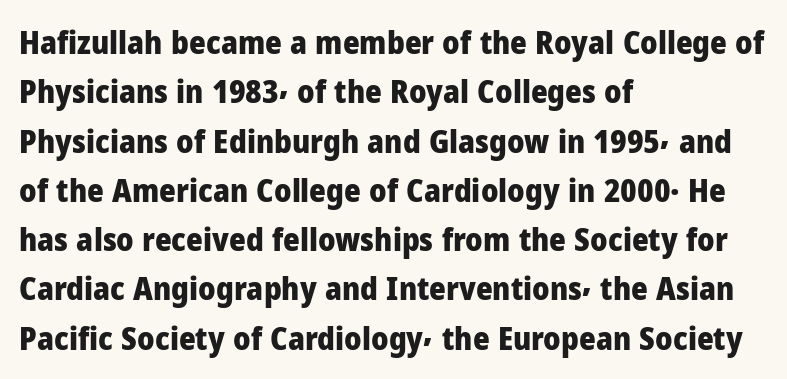
{"serif": "no", "italic": "no", "bold": "yes", "weight": "heavy", "width": "normal", "stroke_contrast": "low", "x_height": "medium", "monospaced": "no", "underline": "no", "align": "left", "line_spacing": "normal", "line_spacing_ratio": 1.54, "letter_spacing": "normal", "letter_spacing_em": 0.0, "glyph_px": 32}
